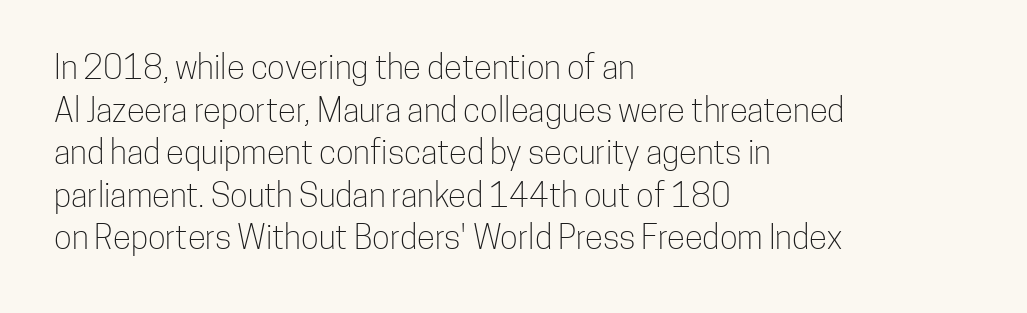
Spacing between characters is what you'd get straight out of the box. Serif or sans? Sans — the stroke terminals are bare. Is there any slant? The stems are plumb. Horizontally, the lines are justified to the leading edge only.
